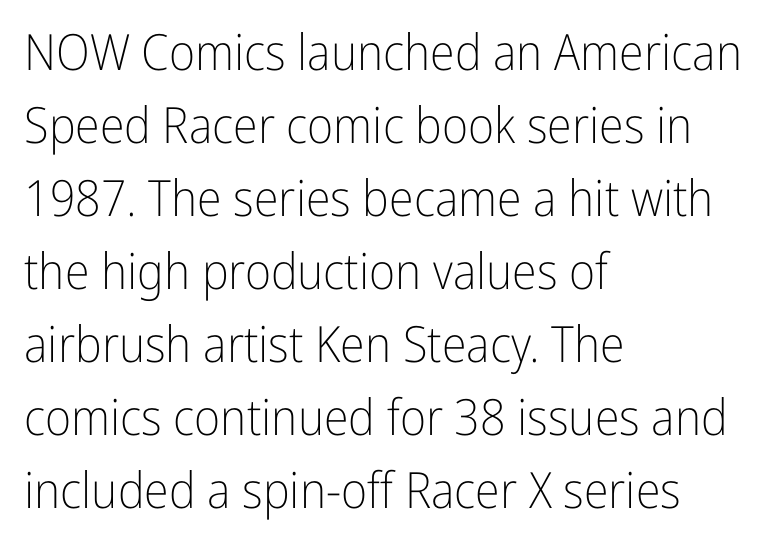
Q: Is the text bold? A: No.
Q: Is the text italic (slanted)? A: No, it is upright.
Q: Is the typeface a serif or a sans-serif typeface? A: Sans-serif.
Q: Is the text underlined? A: No.
Q: How is the paragraph aligned? A: Left-aligned.
Q: Is the spacing between letters normal or unusually wide? A: Normal.
Q: Is the spacing between lines tight, normal or loose? A: Normal.
Q: Width (condensed, normal, or wide)? A: Condensed.
Q: Stroke contrast? A: Low.
Q: x-height? A: Medium.
Q: Monospaced? A: No.
